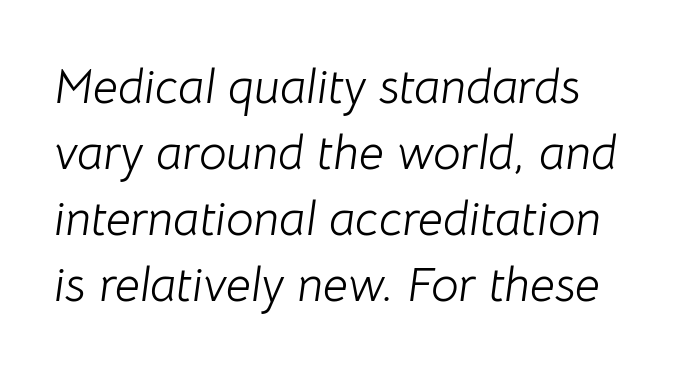
{"italic": "yes", "lean": "right", "slant_degrees": 8, "bold": "no", "weight": "light", "width": "normal", "stroke_contrast": "low", "x_height": "medium", "monospaced": "no", "underline": "no", "line_spacing": "normal", "line_spacing_ratio": 1.35, "letter_spacing": "normal", "letter_spacing_em": 0.0, "glyph_px": 49}
